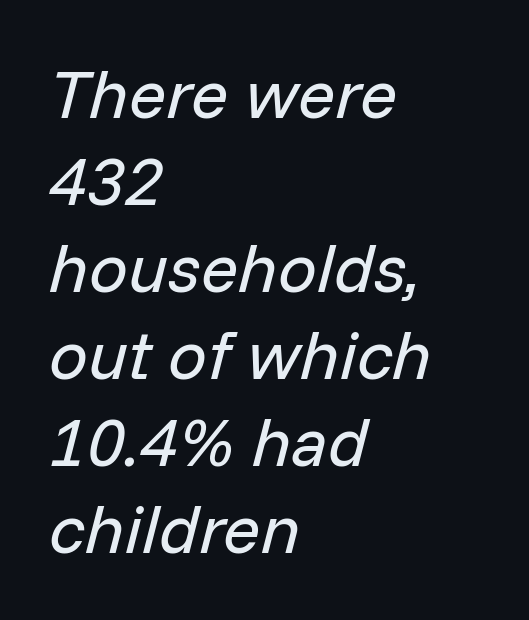
The image shows 69 px regular-weight type, italic (leaning right); set left-aligned, normal line spacing (1.26x), normal letter spacing, not underlined; low stroke contrast and a medium x-height.
